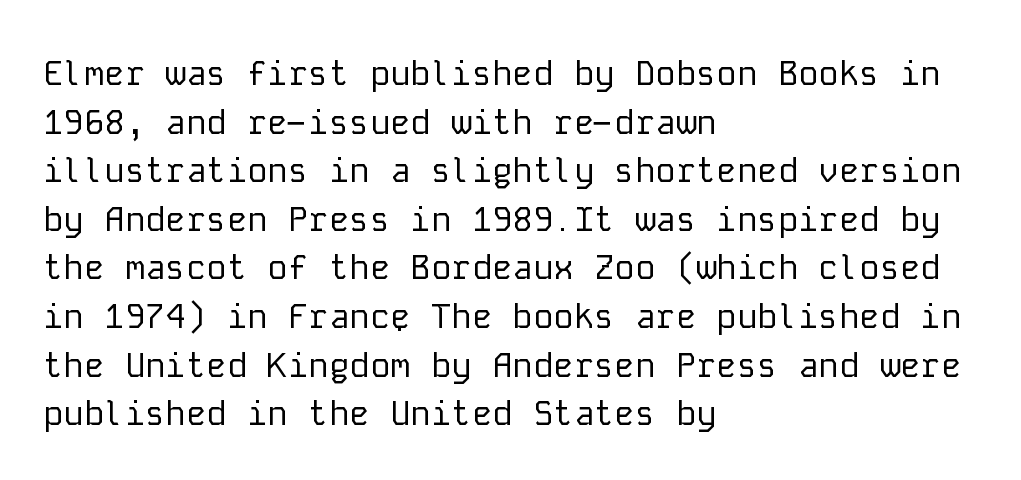
{"serif": "no", "italic": "no", "bold": "no", "weight": "regular", "width": "normal", "stroke_contrast": "low", "x_height": "medium", "monospaced": "yes", "underline": "no", "align": "left", "line_spacing": "normal", "line_spacing_ratio": 1.43, "letter_spacing": "normal", "letter_spacing_em": 0.0, "glyph_px": 34}
